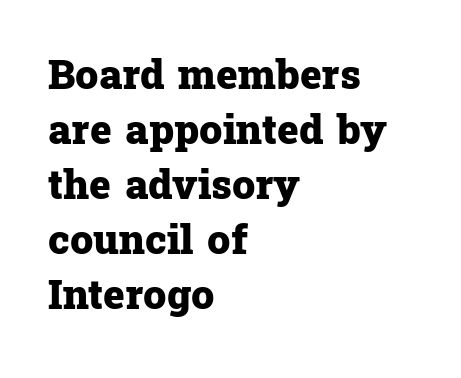
Q: Is the text bold? A: Yes.
Q: Is the text italic (slanted)? A: No, it is upright.
Q: Is the typeface a serif or a sans-serif typeface? A: Serif.
Q: Is the text underlined? A: No.
Q: How is the paragraph aligned? A: Left-aligned.
Q: Is the spacing between letters normal or unusually wide? A: Normal.
Q: Is the spacing between lines tight, normal or loose? A: Normal.
Q: Width (condensed, normal, or wide)? A: Normal.
Q: Stroke contrast? A: Low.
Q: x-height? A: Medium.
Q: Monospaced? A: No.
